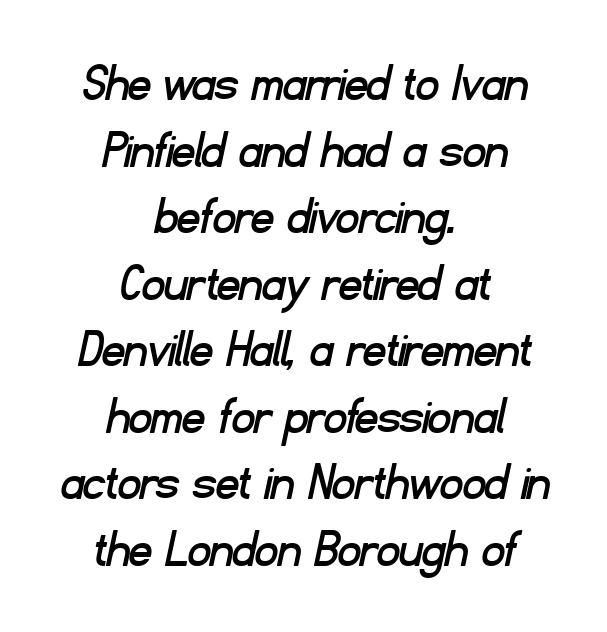
The image shows 55 px sans-serif type; set centered, line spacing 1.21x, normal letter spacing, not underlined; low stroke contrast and a small x-height.
